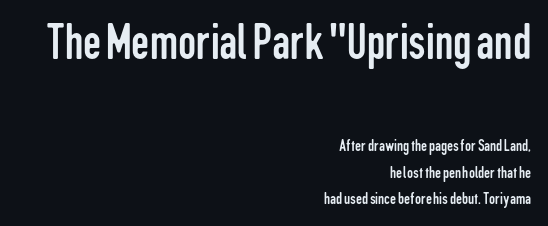
{"serif": "no", "italic": "no", "bold": "no", "weight": "regular", "width": "condensed", "stroke_contrast": "low", "x_height": "medium", "monospaced": "no", "underline": "no", "align": "right", "line_spacing": "normal", "line_spacing_ratio": 1.56, "letter_spacing": "normal", "letter_spacing_em": 0.0, "larger_block": "first", "size_ratio": 3.0, "glyph_px": 51}
